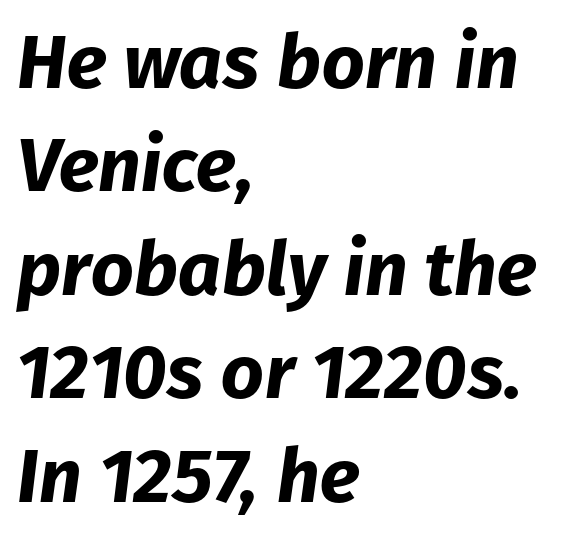
{"italic": "yes", "lean": "right", "slant_degrees": 8, "bold": "yes", "weight": "bold", "width": "normal", "stroke_contrast": "low", "x_height": "medium", "monospaced": "no", "underline": "no", "align": "left", "line_spacing": "normal", "line_spacing_ratio": 1.38, "letter_spacing": "normal", "letter_spacing_em": 0.0, "glyph_px": 75}
